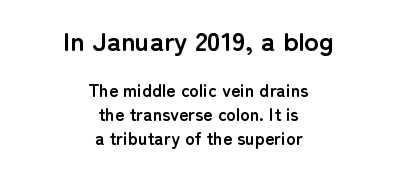
The image shows 27 px bold type, upright; set centered, normal line spacing (1.32x), normal letter spacing, not underlined; the first (top) block is 1.5x larger.
